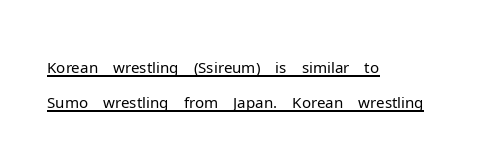
Q: Is the text bold? A: No.
Q: Is the text italic (slanted)? A: No, it is upright.
Q: Is the typeface a serif or a sans-serif typeface? A: Sans-serif.
Q: Is the text underlined? A: Yes.
Q: How is the paragraph aligned? A: Left-aligned.
Q: Is the spacing between letters normal or unusually wide? A: Normal.
Q: Is the spacing between lines tight, normal or loose? A: Tight.
Q: Width (condensed, normal, or wide)? A: Normal.
Q: Stroke contrast? A: Low.
Q: x-height? A: Medium.
Q: Monospaced? A: No.
